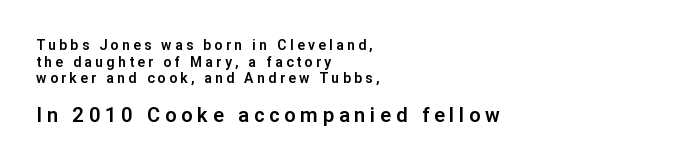
{"italic": "no", "underline": "no", "align": "left", "line_spacing_ratio": 1.19, "letter_spacing": "wide", "letter_spacing_em": 0.24, "larger_block": "second", "size_ratio": 1.43, "glyph_px": 20}
